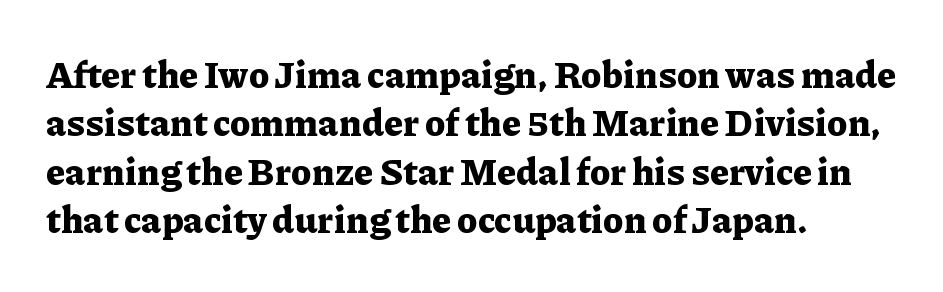
The image shows 37 px bold serif type, upright; set left-aligned, normal line spacing (1.31x), normal letter spacing, not underlined; low stroke contrast and a medium x-height.
